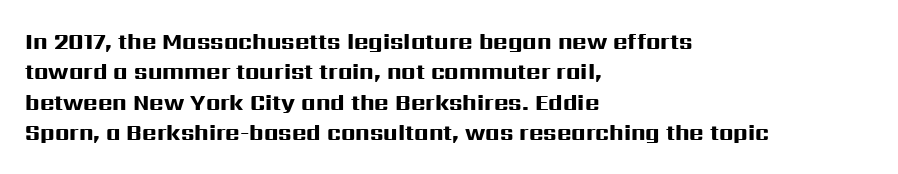
The image shows 22 px bold type, upright; set left-aligned, normal line spacing (1.38x), normal letter spacing, not underlined.
